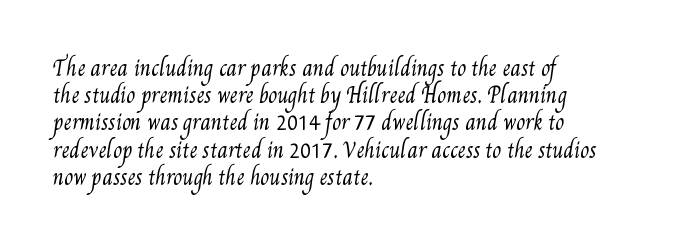
Glyph-to-glyph distance matches everyday printed text. The gap between lines stays unmarked. Vertical stems look standard width or narrower in stroke. The passage shown stacks its lines at a standard gap. The compositor pushed each line to the left boundary.
